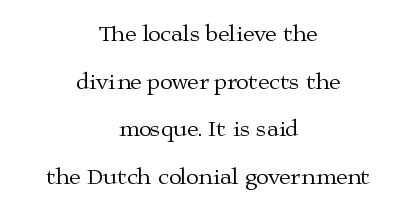
{"italic": "no", "bold": "no", "underline": "no", "align": "center", "line_spacing": "loose", "line_spacing_ratio": 2.07, "letter_spacing": "normal", "letter_spacing_em": 0.0, "glyph_px": 23}
